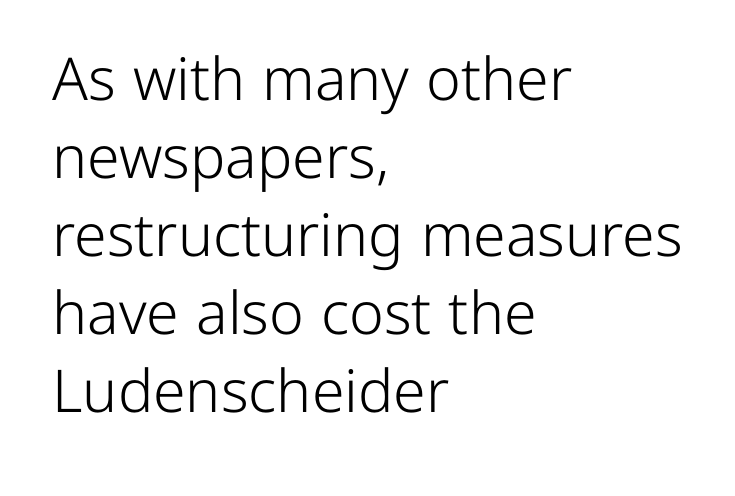
{"serif": "no", "italic": "no", "bold": "no", "weight": "light", "width": "normal", "stroke_contrast": "low", "x_height": "medium", "monospaced": "no", "underline": "no", "align": "left", "line_spacing": "normal", "line_spacing_ratio": 1.32, "letter_spacing": "normal", "letter_spacing_em": 0.0, "glyph_px": 59}
